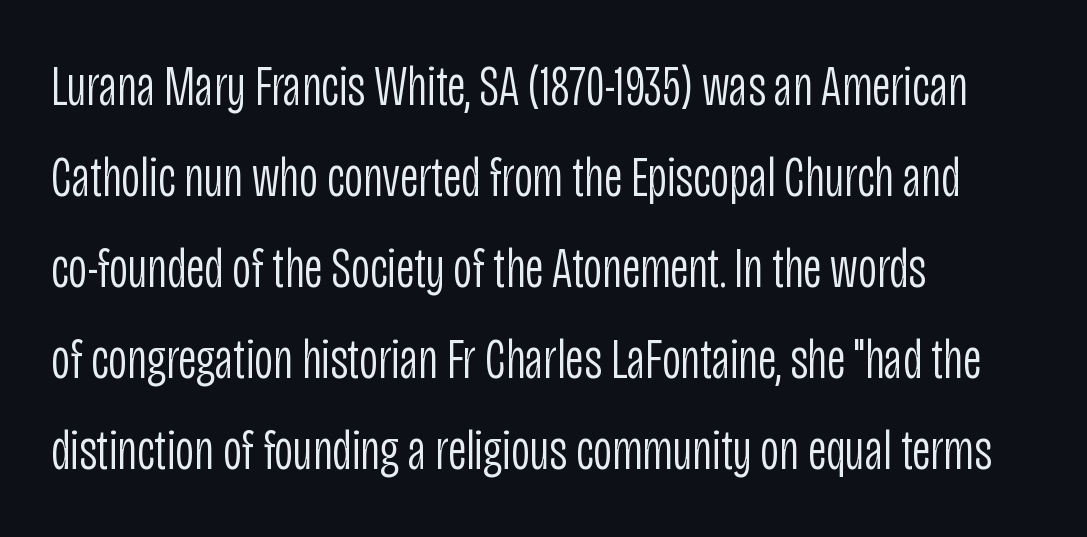
The baseline area is clear. This is roman type, the default non-slanted kind. The weight tops out at a normal text grade. The vertical gap from one line to the next is medium.
